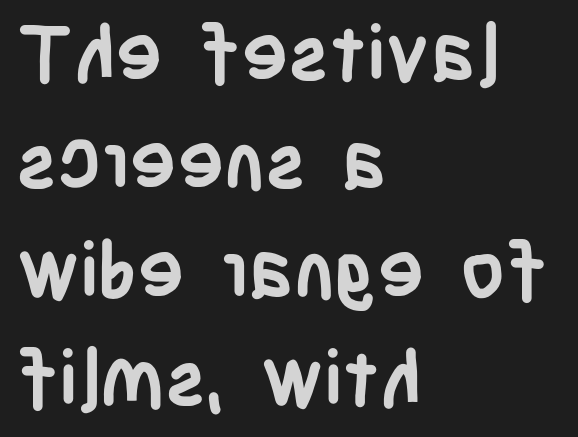
Q: Is the text bold? A: Yes.
Q: Is the text italic (slanted)? A: No, it is upright.
Q: Is the typeface a serif or a sans-serif typeface? A: Sans-serif.
Q: Is the text underlined? A: No.
Q: How is the paragraph aligned? A: Left-aligned.
Q: Is the spacing between letters normal or unusually wide? A: Normal.
Q: Is the spacing between lines tight, normal or loose? A: Normal.
Q: Width (condensed, normal, or wide)? A: Condensed.
Q: Stroke contrast? A: Low.
Q: x-height? A: Large.
Q: Monospaced? A: No.
